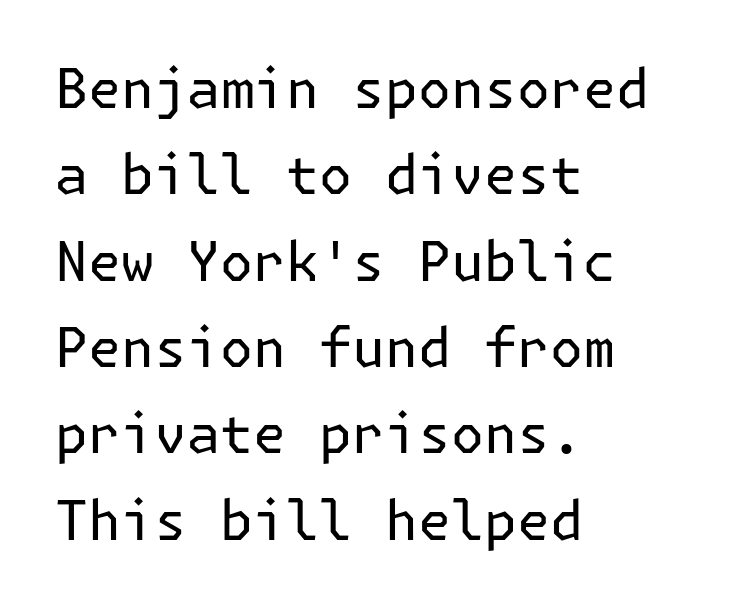
Q: Is the text bold? A: No.
Q: Is the text italic (slanted)? A: No, it is upright.
Q: Is the typeface a serif or a sans-serif typeface? A: Sans-serif.
Q: Is the text underlined? A: No.
Q: How is the paragraph aligned? A: Left-aligned.
Q: Is the spacing between letters normal or unusually wide? A: Normal.
Q: Is the spacing between lines tight, normal or loose? A: Normal.
Q: Width (condensed, normal, or wide)? A: Normal.
Q: Stroke contrast? A: Low.
Q: x-height? A: Medium.
